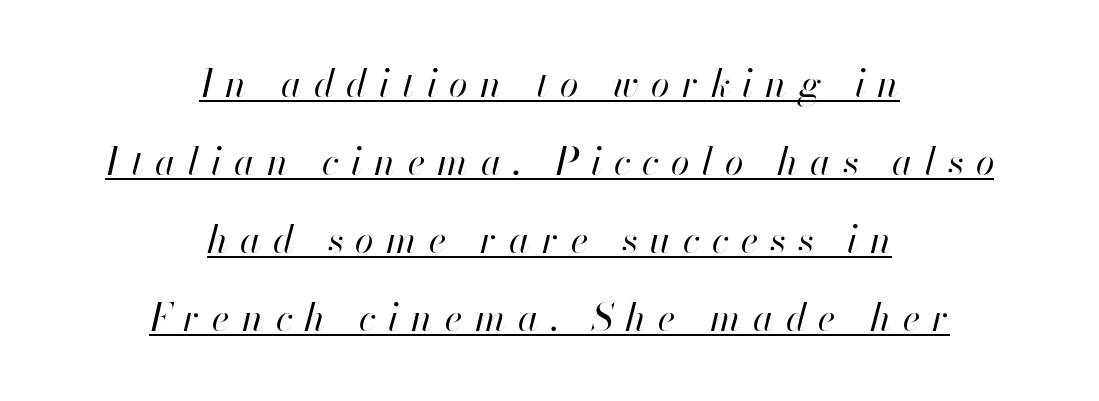
Q: Is the text bold? A: No.
Q: Is the text italic (slanted)? A: Yes, it leans right by about 13 degrees.
Q: Is the text underlined? A: Yes.
Q: How is the paragraph aligned? A: Centered.
Q: Is the spacing between letters normal or unusually wide? A: Unusually wide.
Q: Is the spacing between lines tight, normal or loose? A: Loose.
Q: Width (condensed, normal, or wide)? A: Normal.
Q: Stroke contrast? A: High.
Q: x-height? A: Small.
Q: Monospaced? A: No.
